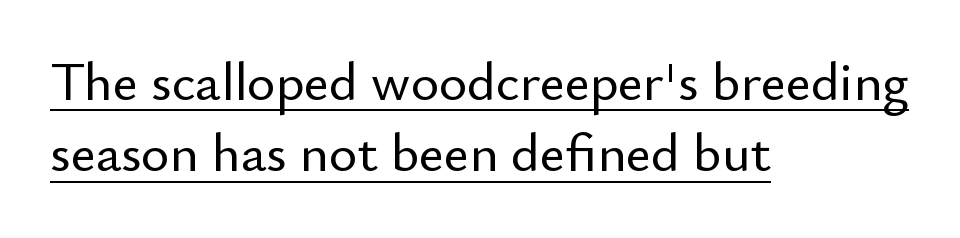
Successive baselines arrive at the customary interval. Compared with typical body copy, the letter spacing here is the same. The lettering holds an erect, upright posture throughout. The passage shown is underscored from start to finish. The rendering shows plain stroke endings on the letterforms — a sans-serif design.
